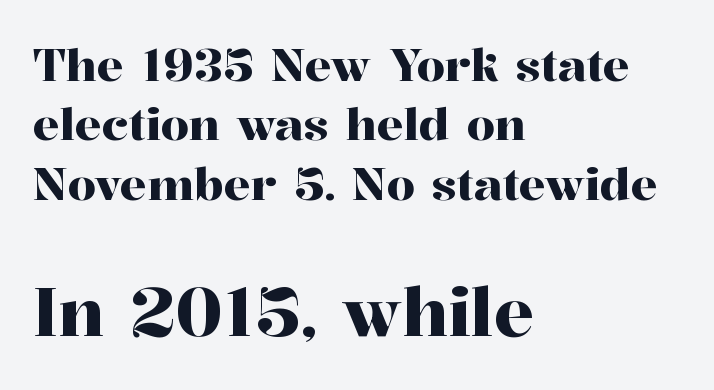
The image shows 67 px serif type, upright; set left-aligned, normal line spacing (1.32x), normal letter spacing, not underlined; the second (bottom) block is 1.49x larger; high stroke contrast and a medium x-height.
